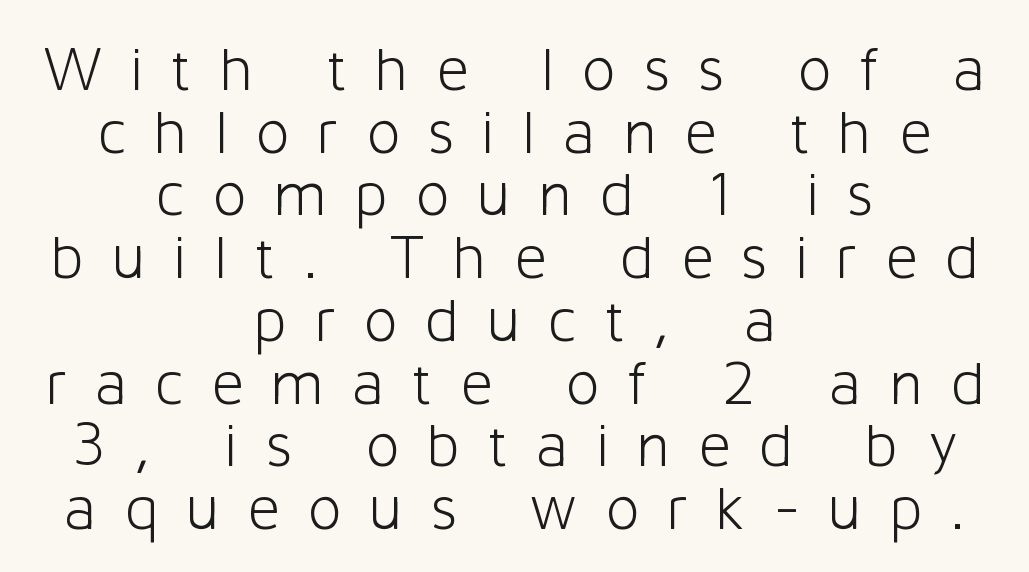
Is this a fixed-width face? No — the glyphs have proportional, varying widths. Any mark beneath the type? The region is blank. This is the regular roman posture of the typeface. This is not heavy type; no bold has been used. Notice how the passage keeps no hard edge, just a central spine. This sample uses expanded letter spacing, leaving extra air between glyphs.
